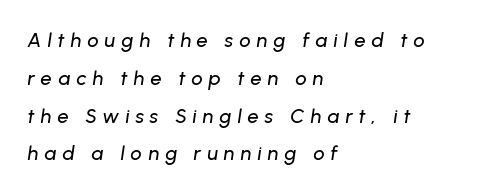
The image shows 20 px text type, italic (leaning right); set left-aligned, line spacing 1.89x, unusually wide letter spacing (+0.3 em), not underlined.
